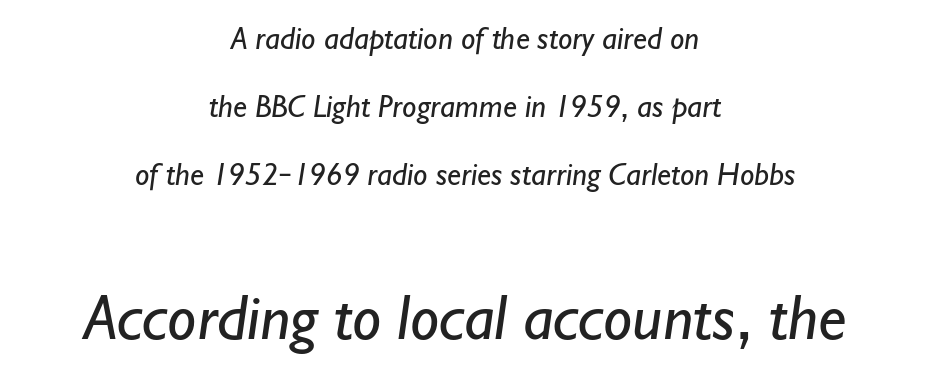
The image shows 65 px regular-weight sans-serif type; set centered, loose line spacing (2.12x), normal letter spacing, not underlined; the second (bottom) block is 2.03x larger; low stroke contrast and a small x-height.
